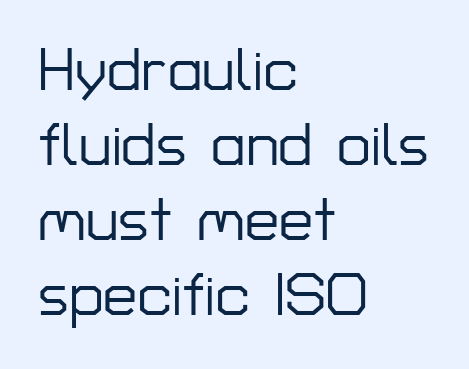
{"serif": "no", "italic": "no", "width": "normal", "stroke_contrast": "low", "x_height": "medium", "monospaced": "no", "underline": "no", "align": "left", "line_spacing_ratio": 1.23, "letter_spacing": "normal", "letter_spacing_em": 0.0, "glyph_px": 61}
